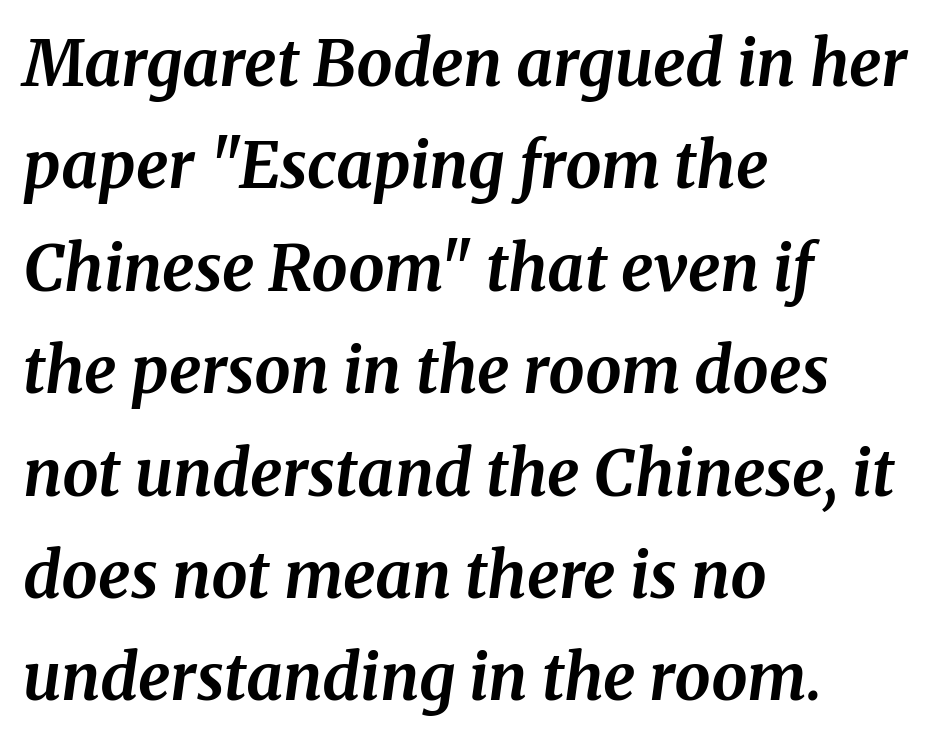
{"serif": "yes", "italic": "yes", "lean": "right", "slant_degrees": 8, "bold": "yes", "weight": "bold", "width": "normal", "stroke_contrast": "medium", "x_height": "medium", "monospaced": "no", "underline": "no", "align": "left", "line_spacing": "normal", "line_spacing_ratio": 1.6, "letter_spacing": "normal", "letter_spacing_em": 0.0, "glyph_px": 64}
